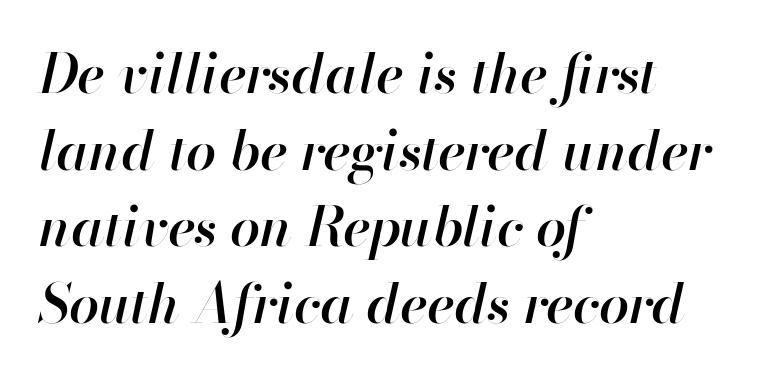
Q: Is the text bold? A: Semi-bold.
Q: Is the text italic (slanted)? A: Yes, it leans right by about 13 degrees.
Q: Is the text underlined? A: No.
Q: How is the paragraph aligned? A: Left-aligned.
Q: Is the spacing between letters normal or unusually wide? A: Normal.
Q: Is the spacing between lines tight, normal or loose? A: Normal.
Q: Width (condensed, normal, or wide)? A: Normal.
Q: Stroke contrast? A: High.
Q: x-height? A: Small.
Q: Monospaced? A: No.
